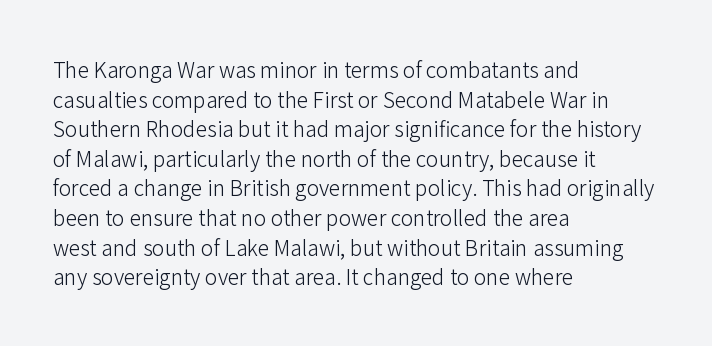
Q: Is the text bold? A: No.
Q: Is the text italic (slanted)? A: No, it is upright.
Q: Is the text underlined? A: No.
Q: How is the paragraph aligned? A: Left-aligned.
Q: Is the spacing between letters normal or unusually wide? A: Normal.
Q: Is the spacing between lines tight, normal or loose? A: Normal.
